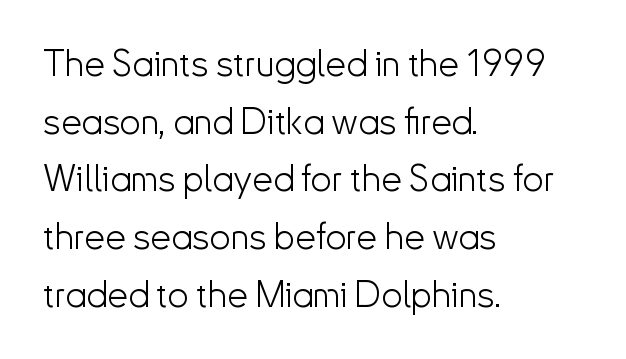
The image shows 37 px light sans-serif type, upright; set left-aligned, normal line spacing (1.56x), normal letter spacing, not underlined; low stroke contrast and a small x-height.
